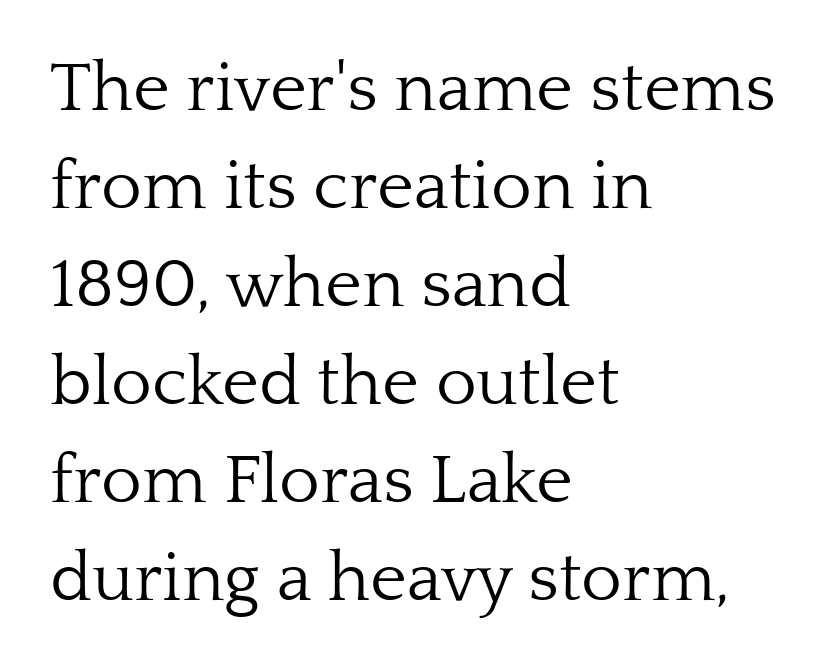
The rendering keeps characters at their native spacing. The passage shown is typed in a proportional face where columns would drift. When letters stand straight like this, we call the style roman or upright. Does the leading feel generous? No, just average.
